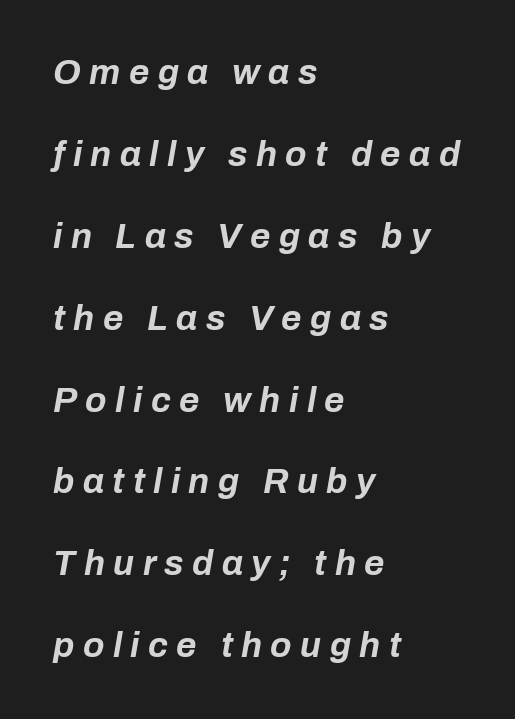
Q: Is the text bold? A: Yes.
Q: Is the text italic (slanted)? A: Yes, it leans right by about 10 degrees.
Q: Is the text underlined? A: No.
Q: How is the paragraph aligned? A: Left-aligned.
Q: Is the spacing between letters normal or unusually wide? A: Unusually wide.
Q: Is the spacing between lines tight, normal or loose? A: Loose.
Q: Width (condensed, normal, or wide)? A: Normal.
Q: Stroke contrast? A: Low.
Q: x-height? A: Medium.
Q: Monospaced? A: No.
